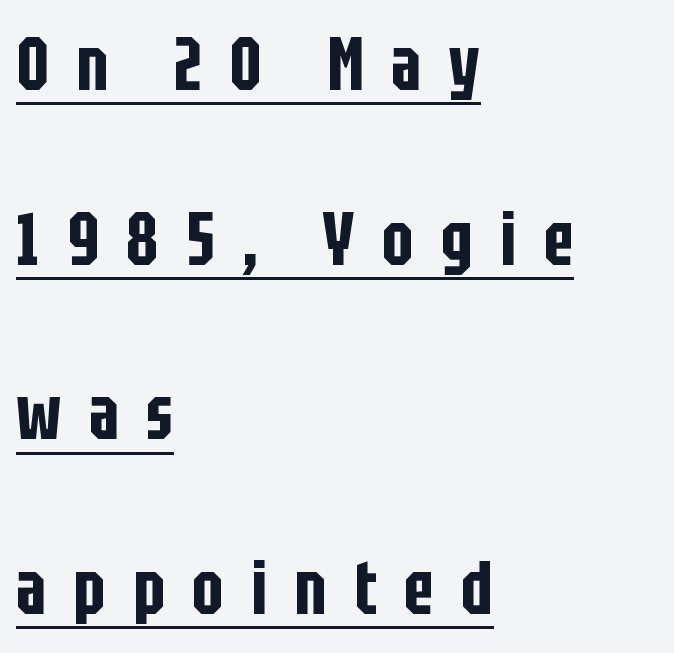
The rendering uses a large line-height, opening up the rows. Students, observe the line beneath the letters — that is underlining. The compositor pushed each line to the left boundary. The letters advance in unequal steps, a hallmark of proportional type. This is the regular roman posture of the typeface. Does the type have serifs? No, each stem ends abruptly.
